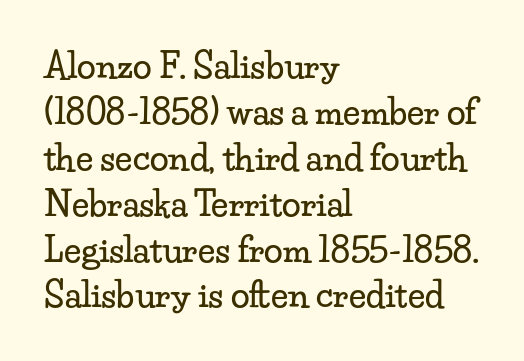
The image shows 34 px wide serif type, upright; set left-aligned, normal line spacing (1.35x), normal letter spacing, not underlined; low stroke contrast and a small x-height.
